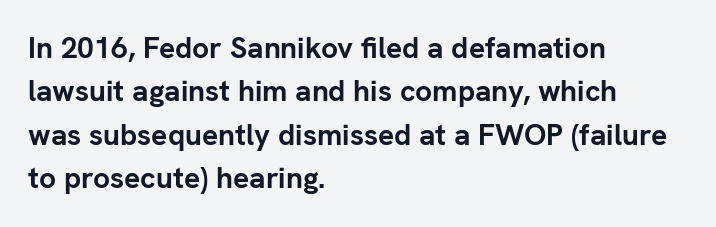
The letterforms sit shoulder to shoulder at normal distance. Serifs: no, the terminals of the letterforms are clean. Do the characters align in a grid? No, the font is proportional. Bold? Absolutely — the strokes are thick and heavy. The specimen reads as upright at a glance.
